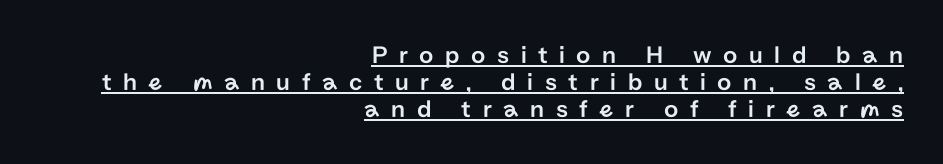
The image shows 25 px text type, upright; set right-aligned, tight line spacing (1.08x), unusually wide letter spacing (+0.46 em), underlined.
